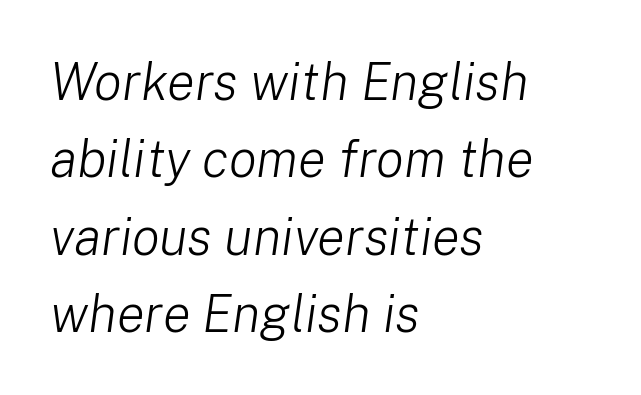
The image shows 52 px light type, italic (leaning right); set left-aligned, normal line spacing (1.49x), normal letter spacing, not underlined; low stroke contrast and a medium x-height.
